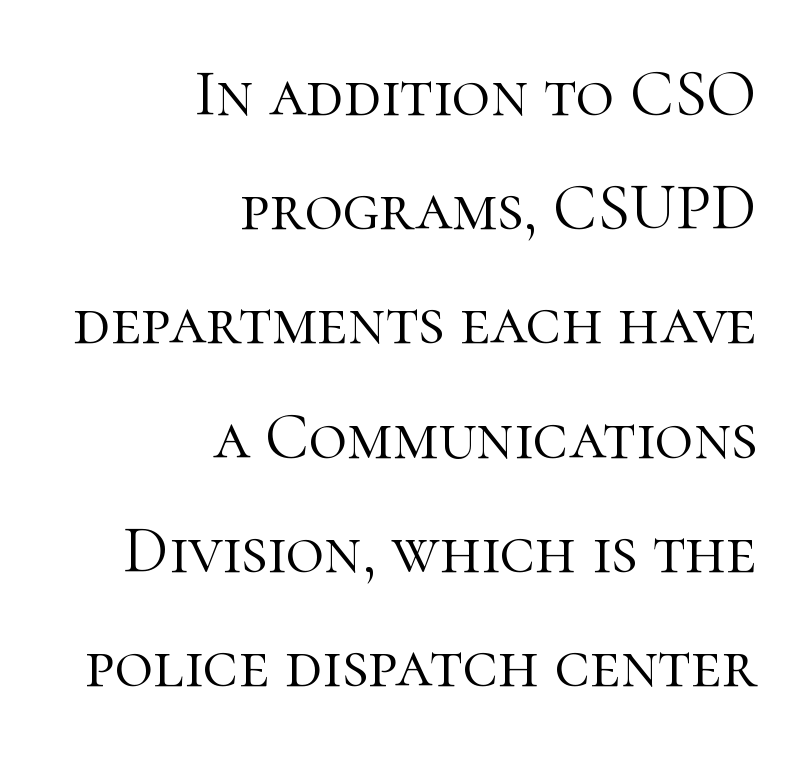
{"serif": "yes", "italic": "no", "bold": "no", "weight": "light", "width": "normal", "stroke_contrast": "high", "x_height": "medium", "monospaced": "no", "underline": "no", "align": "right", "line_spacing_ratio": 1.73, "letter_spacing": "normal", "letter_spacing_em": 0.0, "glyph_px": 66}
